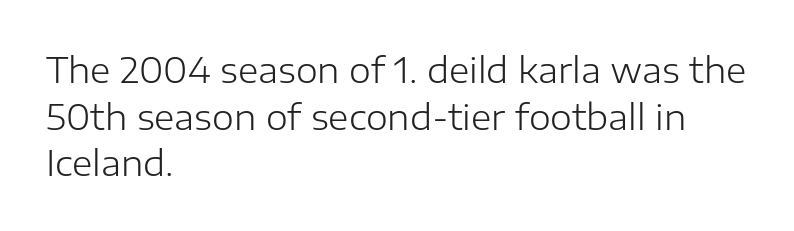
The image shows 35 px light sans-serif type, upright; set left-aligned, normal line spacing (1.33x), normal letter spacing, not underlined; low stroke contrast and a medium x-height.
